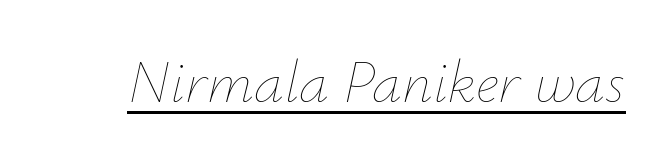
A light-to-regular cut is what we see here. The text carries the slant typical of an italic or oblique font. Each word holds together tightly as a unit, with standard inter-letter gaps. Each letter keeps its own natural width here, so spacing adapts to shape. Does a line run under the words? Yes, clearly.
